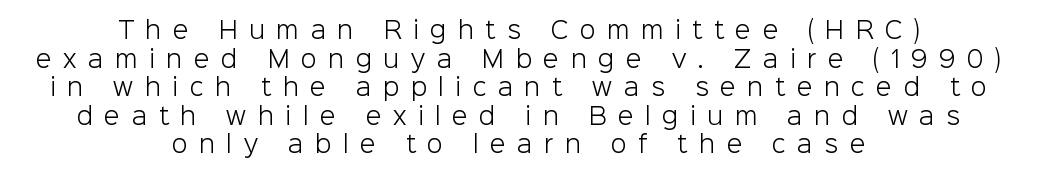
The image shows 23 px text type, upright; set centered, line spacing 1.24x, unusually wide letter spacing (+0.5 em), not underlined.
